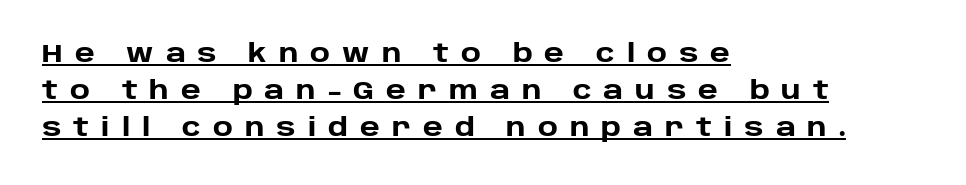
The image shows 25 px bold type, upright; set left-aligned, normal line spacing (1.49x), unusually wide letter spacing (+0.48 em), underlined.
